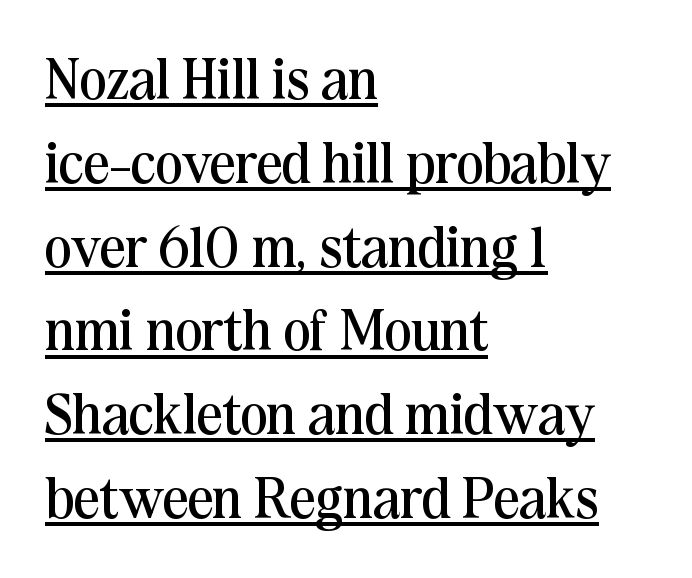
{"serif": "yes", "italic": "no", "bold": "no", "weight": "regular", "width": "normal", "stroke_contrast": "medium", "x_height": "medium", "monospaced": "no", "underline": "yes", "align": "left", "line_spacing": "normal", "line_spacing_ratio": 1.47, "letter_spacing": "normal", "letter_spacing_em": 0.0, "glyph_px": 57}
